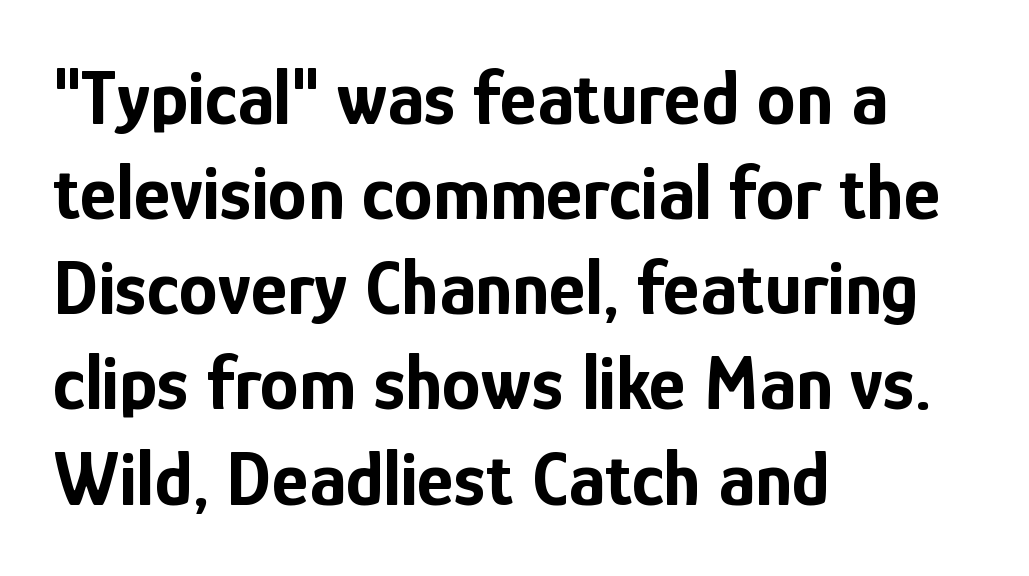
{"serif": "no", "italic": "no", "bold": "yes", "weight": "bold", "width": "condensed", "stroke_contrast": "low", "x_height": "medium", "monospaced": "no", "underline": "no", "align": "left", "line_spacing_ratio": 1.22, "letter_spacing": "normal", "letter_spacing_em": 0.0, "glyph_px": 78}
